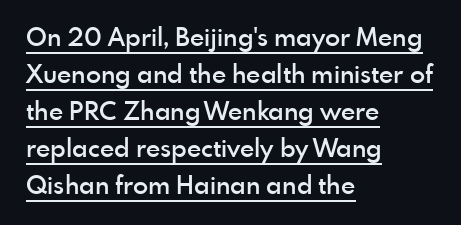
Q: Is the text bold? A: Semi-bold.
Q: Is the text italic (slanted)? A: No, it is upright.
Q: Is the text underlined? A: Yes.
Q: How is the paragraph aligned? A: Left-aligned.
Q: Is the spacing between letters normal or unusually wide? A: Normal.
Q: Is the spacing between lines tight, normal or loose? A: Normal.
